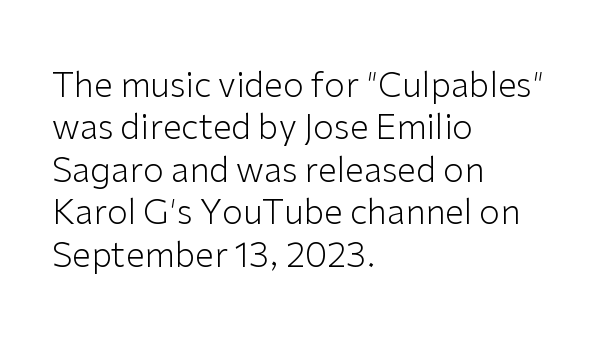
The image shows 34 px light sans-serif type, upright; set left-aligned, normal line spacing (1.25x), normal letter spacing, not underlined; low stroke contrast and a medium x-height.
